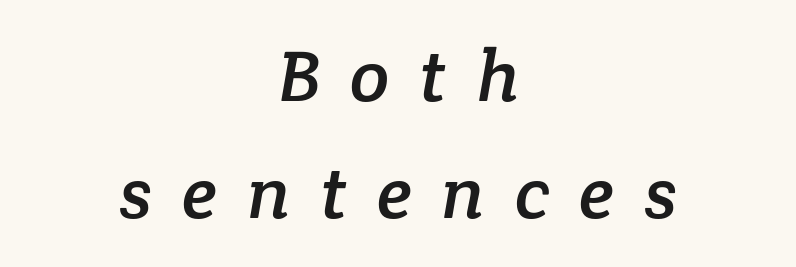
These lines are centered, leaving both edges ragged. Line spacing here is normal. Type without underlining. The typeface chosen for these lines features serifs. The face used here is proportionally spaced, like ordinary book or web type.
